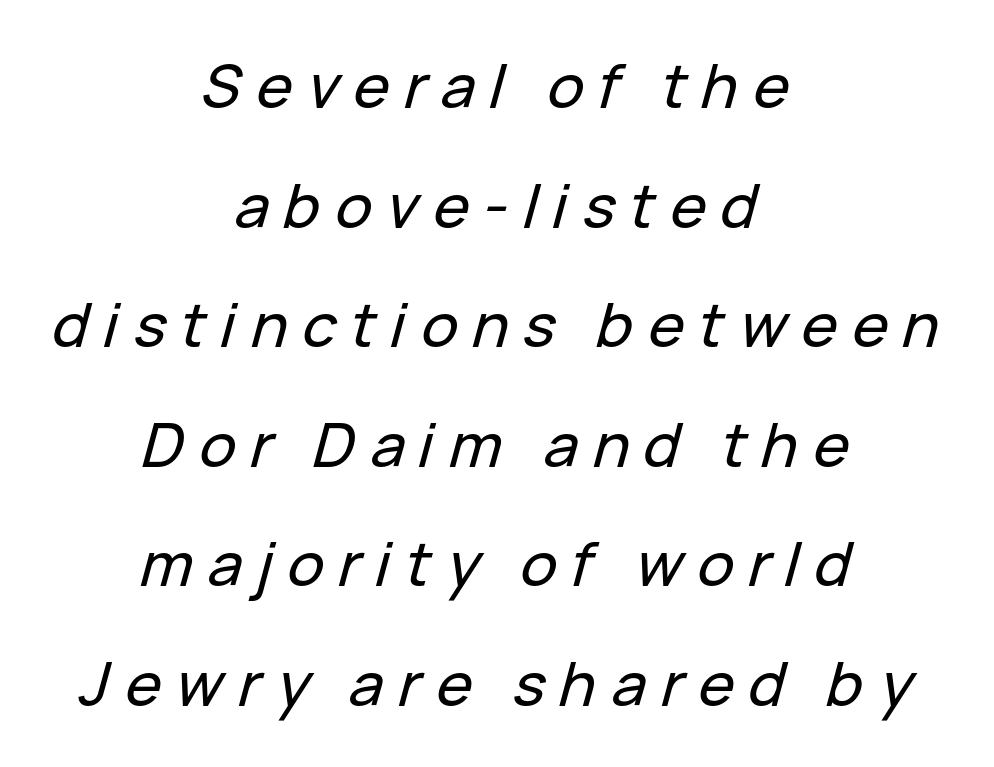
The image shows 61 px text type, italic (leaning right); set centered, loose line spacing (1.96x), unusually wide letter spacing (+0.24 em), not underlined; low stroke contrast and a medium x-height.
